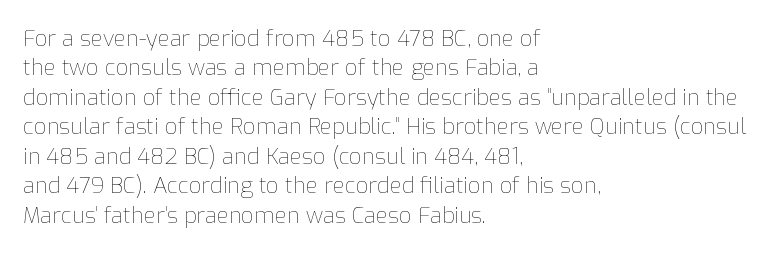
{"italic": "no", "bold": "no", "underline": "no", "align": "left", "line_spacing": "normal", "line_spacing_ratio": 1.34, "letter_spacing": "normal", "letter_spacing_em": 0.0, "glyph_px": 22}
